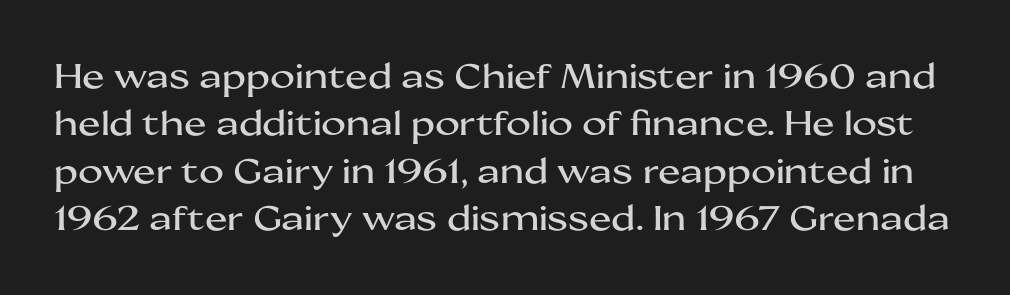
The image shows 34 px wide type, upright; set normal line spacing (1.39x), normal letter spacing, not underlined; medium stroke contrast and a medium x-height.
